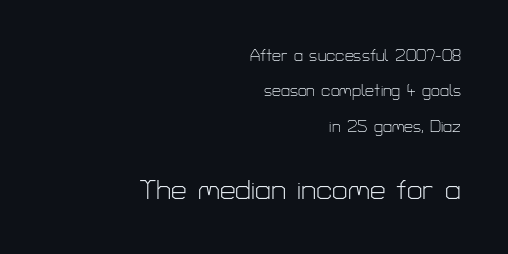
{"serif": "no", "italic": "no", "bold": "no", "weight": "light", "width": "normal", "stroke_contrast": "low", "x_height": "medium", "monospaced": "no", "underline": "no", "align": "right", "line_spacing": "loose", "line_spacing_ratio": 2.21, "letter_spacing": "normal", "letter_spacing_em": 0.0, "larger_block": "second", "size_ratio": 1.75, "glyph_px": 28}
